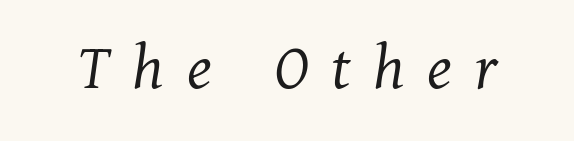
The image shows 69 px light serif type, italic (leaning right); set unusually wide letter spacing (+0.33 em), not underlined; medium stroke contrast and a medium x-height.
